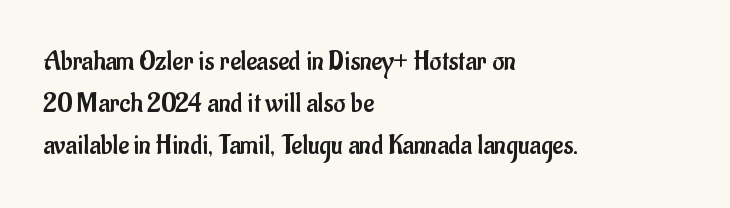
The image shows 29 px regular-weight, condensed sans-serif type, upright; set left-aligned, normal line spacing (1.45x), normal letter spacing, not underlined; low stroke contrast and a small x-height.
